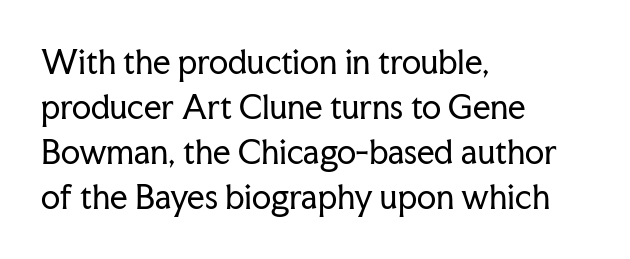
Q: Is the text bold? A: No.
Q: Is the text italic (slanted)? A: No, it is upright.
Q: Is the typeface a serif or a sans-serif typeface? A: Serif.
Q: Is the text underlined? A: No.
Q: How is the paragraph aligned? A: Left-aligned.
Q: Is the spacing between letters normal or unusually wide? A: Normal.
Q: Is the spacing between lines tight, normal or loose? A: Normal.
Q: Width (condensed, normal, or wide)? A: Normal.
Q: Stroke contrast? A: Low.
Q: x-height? A: Medium.
Q: Monospaced? A: No.
